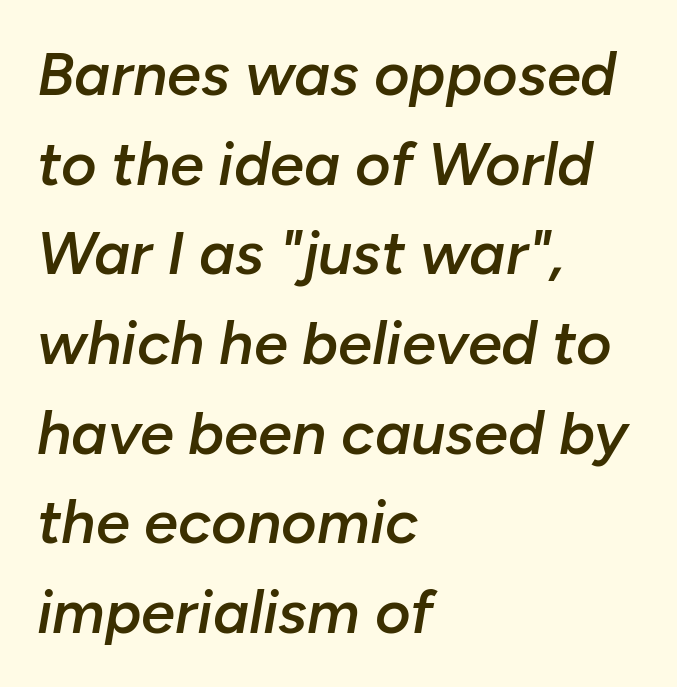
The image shows 61 px semibold type, italic (leaning right); set left-aligned, normal line spacing (1.47x), normal letter spacing, not underlined; low stroke contrast and a medium x-height.
